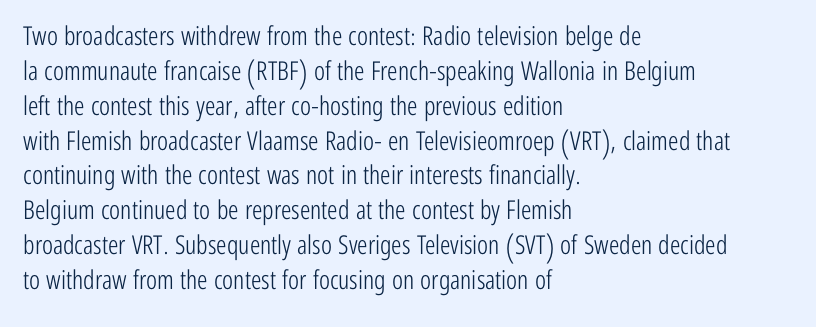
The image shows 26 px text type, upright; set left-aligned, normal line spacing (1.34x), normal letter spacing, not underlined.
